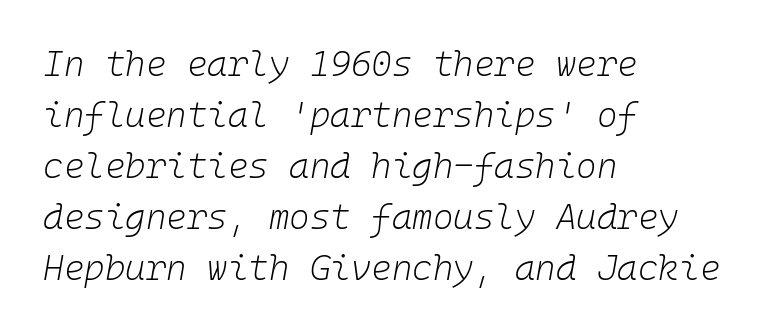
The image shows 35 px light type, italic (leaning right), monospaced; set left-aligned, normal line spacing (1.46x), normal letter spacing, not underlined; low stroke contrast and a medium x-height.
